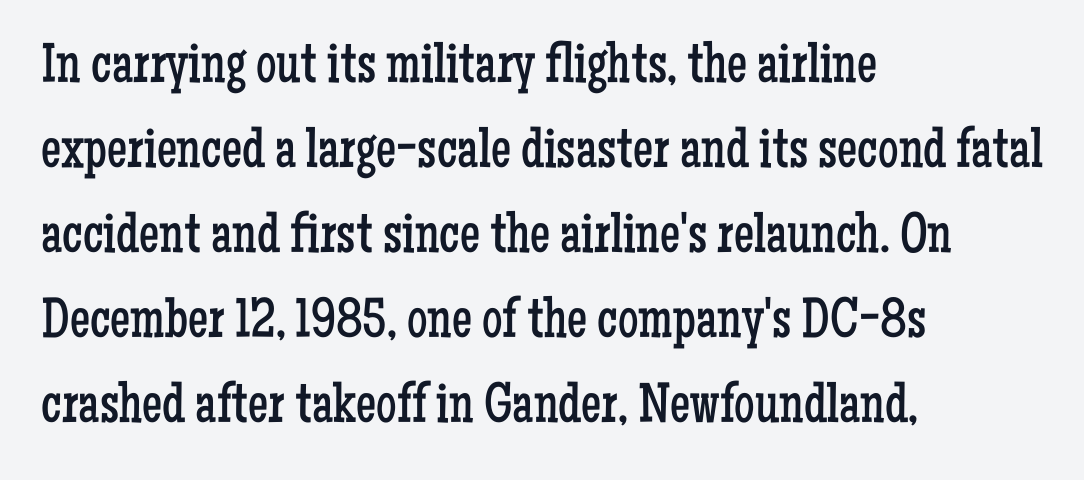
Think of a printed novel: that variable character pitch is what you see here. The lines are quadded left. The foot of each line stays bare and open. Students, note that the glyphs here touch the page at normal intervals. Normally led — the rows are evenly, conventionally spaced. On a weight scale, this lands at 450 or below.
